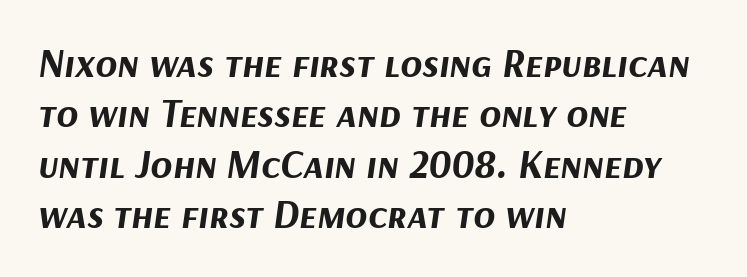
Q: Is the text bold? A: Yes.
Q: Is the text italic (slanted)? A: Yes, it leans right by about 9 degrees.
Q: Is the text underlined? A: No.
Q: How is the paragraph aligned? A: Left-aligned.
Q: Is the spacing between letters normal or unusually wide? A: Normal.
Q: Is the spacing between lines tight, normal or loose? A: Normal.
Q: Width (condensed, normal, or wide)? A: Normal.
Q: Stroke contrast? A: Medium.
Q: x-height? A: Medium.
Q: Monospaced? A: No.
